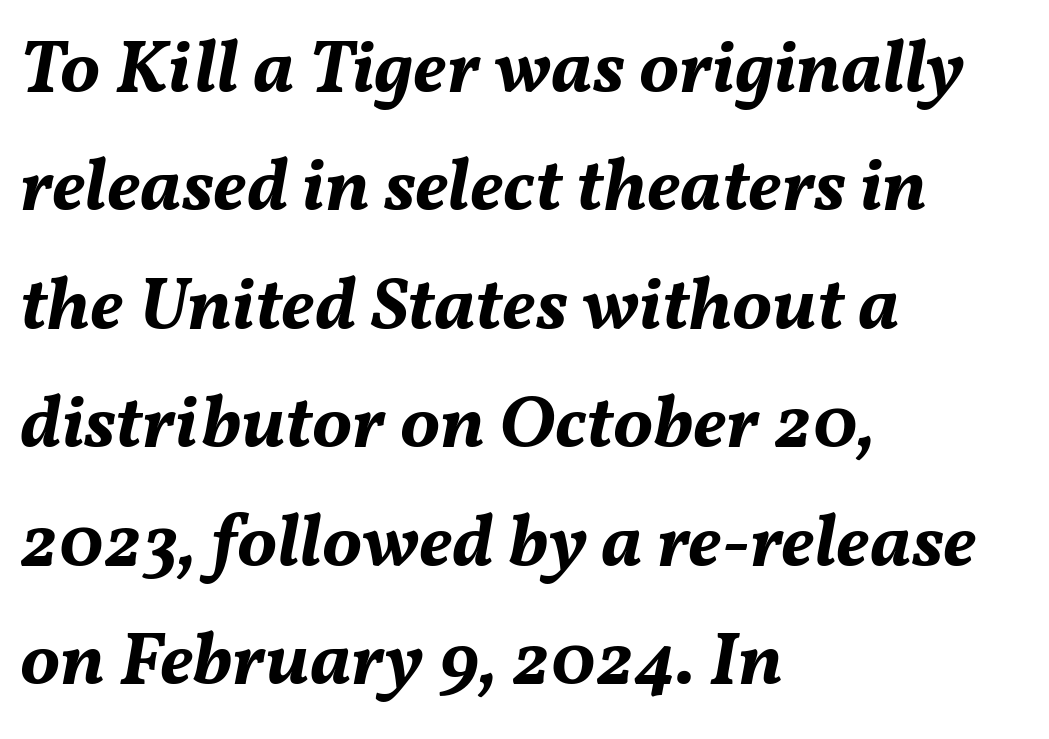
Tracking here is standard; glyphs follow each other at the usual distance. The words here are not underlined. Spacing verdict: proportional, widths tailored to each character. Typeset ragged right — the left edge is the straight one.
